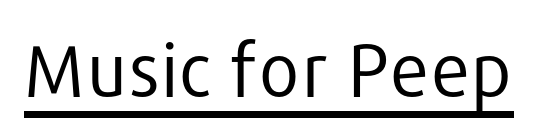
{"serif": "no", "italic": "no", "bold": "no", "weight": "regular", "width": "normal", "stroke_contrast": "low", "x_height": "medium", "monospaced": "no", "underline": "yes", "letter_spacing": "normal", "letter_spacing_em": 0.0, "glyph_px": 73}
